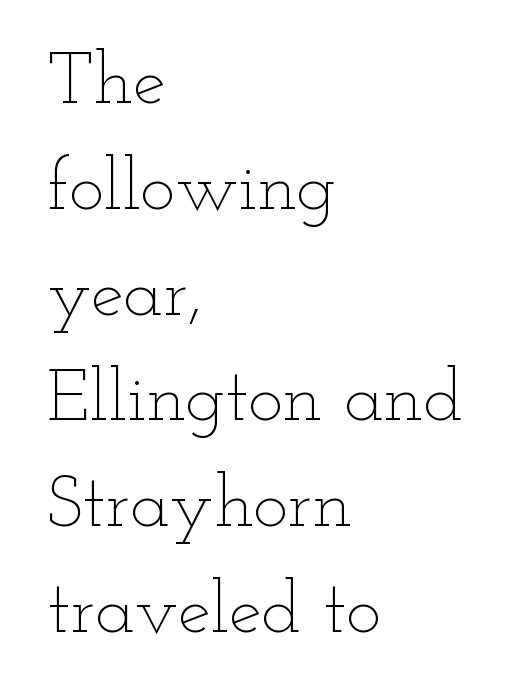
The image shows 74 px thin, wide type, upright; set left-aligned, normal line spacing (1.43x), normal letter spacing, not underlined; low stroke contrast and a small x-height.
